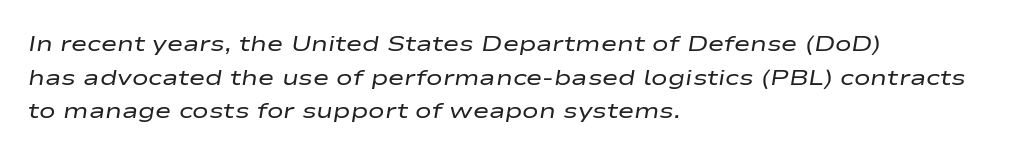
One glance says typical: line gaps are just what's usual. On a weight scale, this lands at 450 or below. Yep, that's italic — everything's leaning. Characters follow at the spacing the type designer built in. Letters rest on an invisible, unmarked baseline. Line beginnings align vertically; line endings do not.
